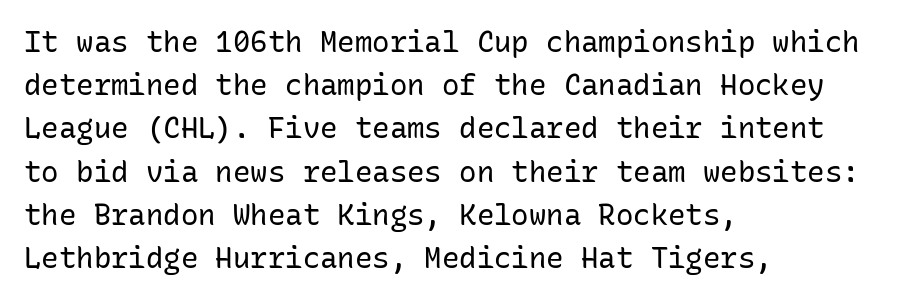
{"serif": "no", "italic": "no", "bold": "no", "weight": "regular", "width": "normal", "stroke_contrast": "low", "x_height": "medium", "monospaced": "yes", "underline": "no", "align": "left", "line_spacing": "normal", "line_spacing_ratio": 1.49, "letter_spacing": "normal", "letter_spacing_em": 0.0, "glyph_px": 29}
